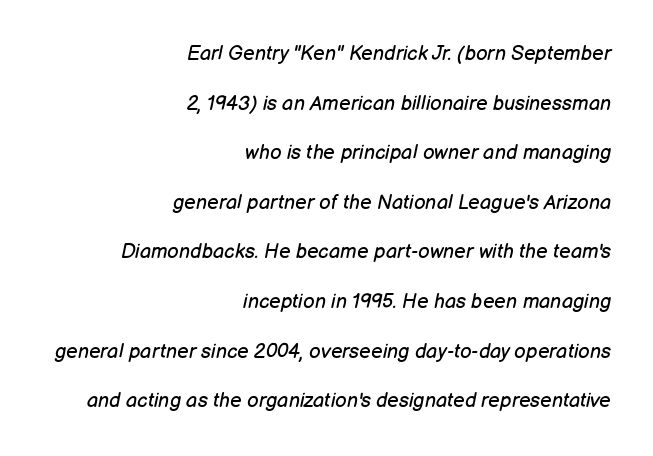
The image shows 20 px text type, italic (leaning right); set right-aligned, loose line spacing (2.48x), normal letter spacing, not underlined.
